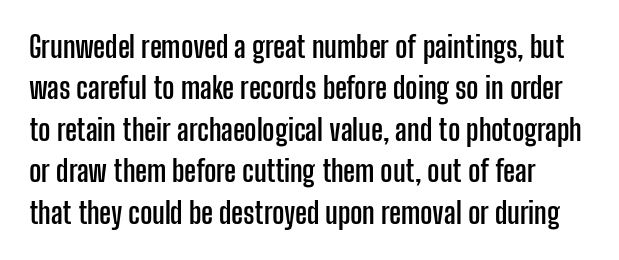
Q: Is the text bold? A: Yes.
Q: Is the text italic (slanted)? A: No, it is upright.
Q: Is the typeface a serif or a sans-serif typeface? A: Sans-serif.
Q: Is the text underlined? A: No.
Q: Is the spacing between letters normal or unusually wide? A: Normal.
Q: Is the spacing between lines tight, normal or loose? A: Normal.
Q: Width (condensed, normal, or wide)? A: Condensed.
Q: Stroke contrast? A: Low.
Q: x-height? A: Medium.
Q: Monospaced? A: No.
